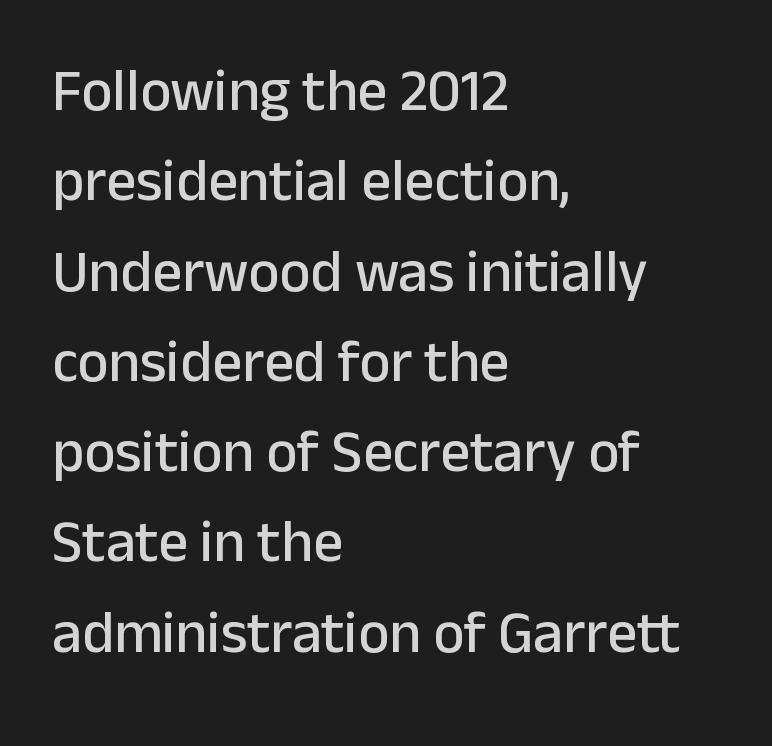
{"serif": "no", "italic": "no", "width": "normal", "stroke_contrast": "low", "x_height": "medium", "monospaced": "no", "underline": "no", "align": "left", "line_spacing": "normal", "line_spacing_ratio": 1.53, "letter_spacing": "normal", "letter_spacing_em": 0.0, "glyph_px": 59}
